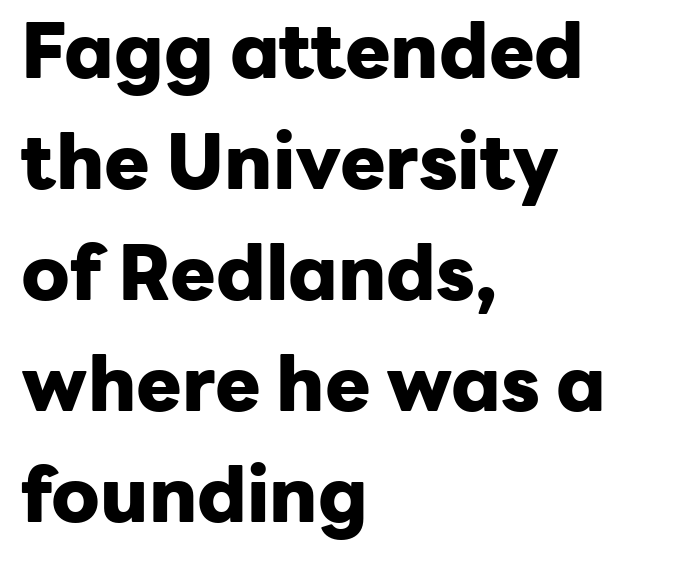
{"serif": "no", "italic": "no", "bold": "yes", "weight": "heavy", "width": "normal", "stroke_contrast": "low", "x_height": "medium", "monospaced": "no", "underline": "no", "align": "left", "line_spacing": "normal", "line_spacing_ratio": 1.46, "letter_spacing": "normal", "letter_spacing_em": 0.0, "glyph_px": 76}
